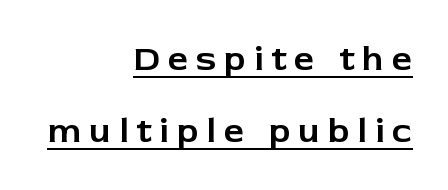
The image shows 36 px sans-serif type, upright; set right-aligned, loose line spacing (2.0x), unusually wide letter spacing (+0.22 em), underlined; low stroke contrast and a medium x-height.
